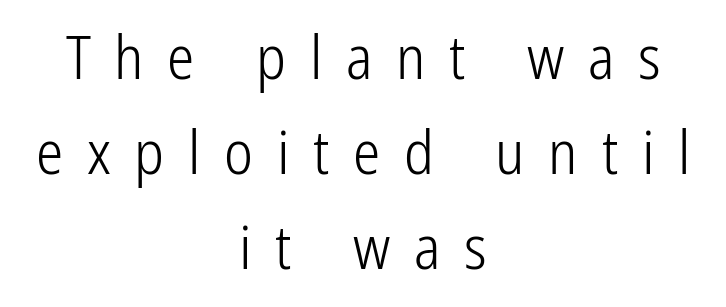
You can tell it's not italic because the verticals are truly vertical. The passage shown is typeset with a sans-serif family. These lines are rendered in a variable-pitch font. The cut favours lightness, reaching ordinary text weight at its darkest. These lines are centered, leaving both edges ragged.
